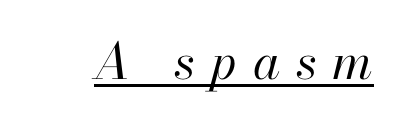
You could not count columns in this text — the font is proportionally spaced. Is the type slanted? Yes — the strokes lean at a clear angle. The line texture is sparse and dotted thanks to wide tracking. The letters look calm and open, with moderate or lighter stems. Honestly, the underline is the first thing you notice here.
